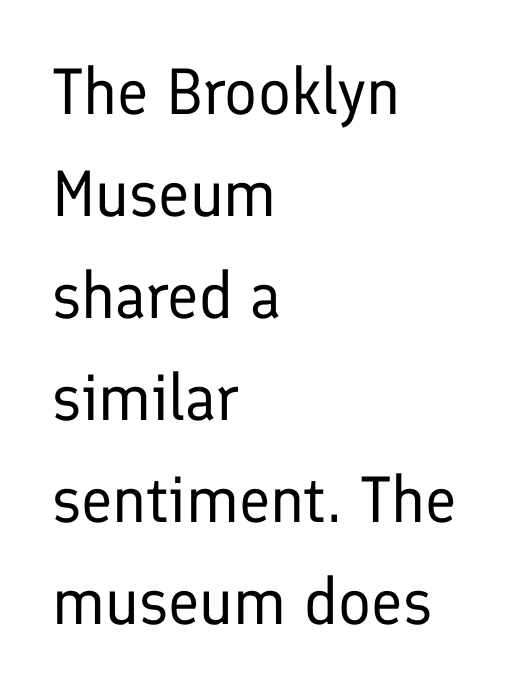
The image shows 65 px regular-weight sans-serif type, upright; set left-aligned, normal line spacing (1.57x), normal letter spacing, not underlined; low stroke contrast and a medium x-height.
